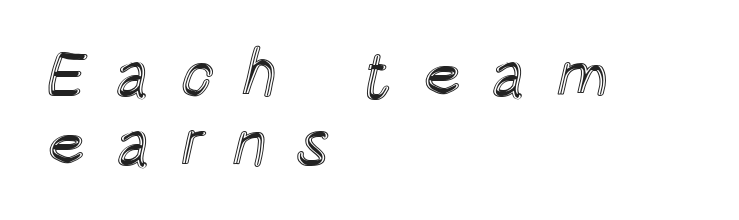
Q: Is the text italic (slanted)? A: Yes.
Q: Is the text underlined? A: No.
Q: How is the paragraph aligned? A: Left-aligned.
Q: Is the spacing between letters normal or unusually wide? A: Unusually wide.
Q: Is the spacing between lines tight, normal or loose? A: Tight.
Q: Width (condensed, normal, or wide)? A: Condensed.
Q: x-height? A: Large.
Q: Monospaced? A: No.
